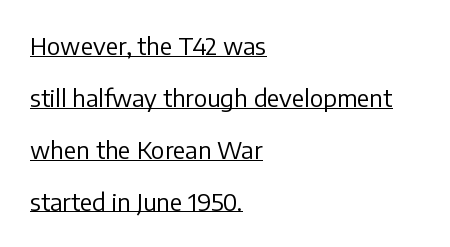
{"italic": "no", "bold": "no", "underline": "yes", "align": "left", "line_spacing": "loose", "line_spacing_ratio": 2.16, "letter_spacing": "normal", "letter_spacing_em": 0.0, "glyph_px": 24}
